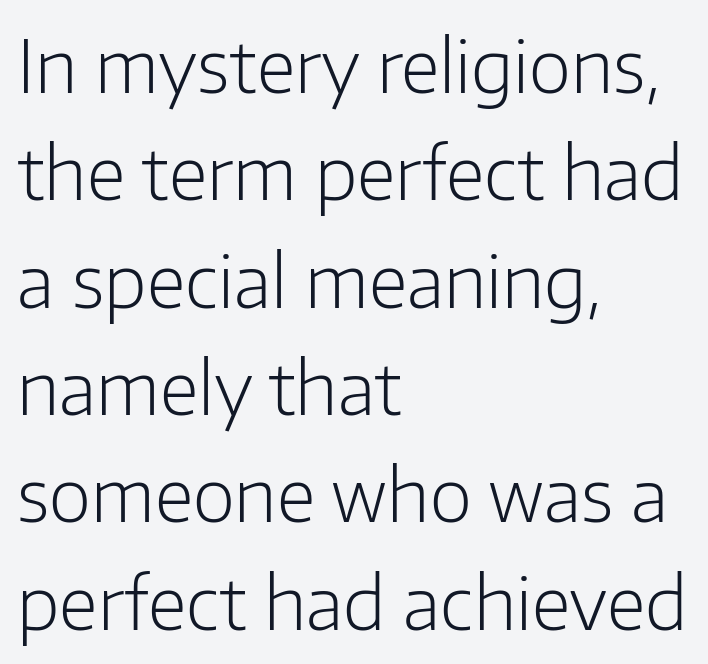
The image shows 73 px light sans-serif type, upright; set left-aligned, normal line spacing (1.47x), normal letter spacing, not underlined; low stroke contrast and a medium x-height.
